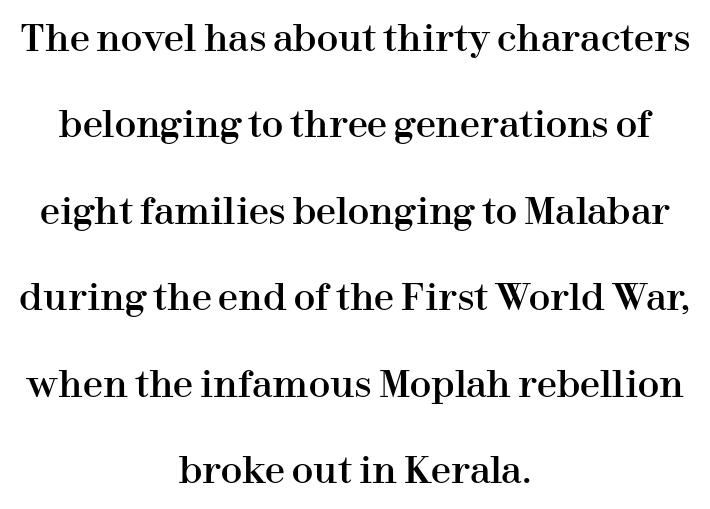
Q: Is the text italic (slanted)? A: No, it is upright.
Q: Is the typeface a serif or a sans-serif typeface? A: Serif.
Q: Is the text underlined? A: No.
Q: How is the paragraph aligned? A: Centered.
Q: Is the spacing between letters normal or unusually wide? A: Normal.
Q: Is the spacing between lines tight, normal or loose? A: Loose.
Q: Width (condensed, normal, or wide)? A: Normal.
Q: Stroke contrast? A: High.
Q: x-height? A: Medium.
Q: Monospaced? A: No.
